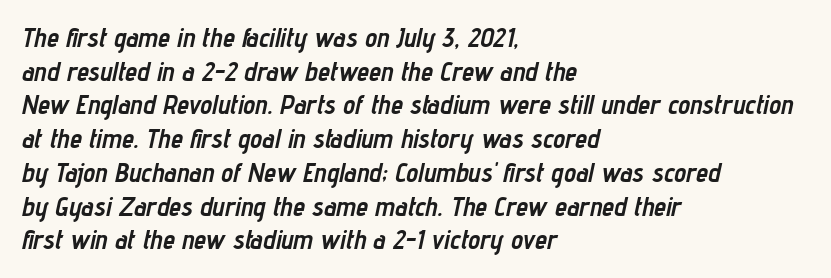
The image shows 27 px bold type, italic (leaning right); set left-aligned, normal line spacing (1.25x), normal letter spacing, not underlined.
